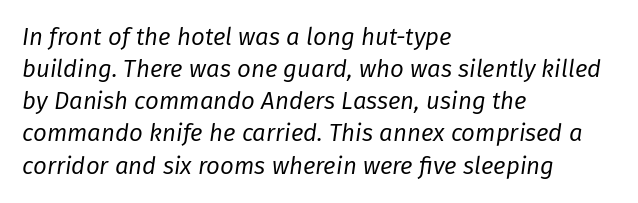
Q: Is the text bold? A: No.
Q: Is the text italic (slanted)? A: Yes, it leans right by about 8 degrees.
Q: Is the text underlined? A: No.
Q: How is the paragraph aligned? A: Left-aligned.
Q: Is the spacing between letters normal or unusually wide? A: Normal.
Q: Is the spacing between lines tight, normal or loose? A: Normal.
